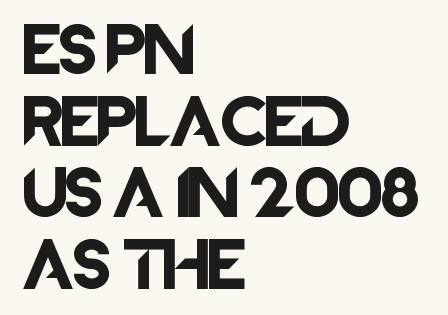
The image shows 53 px sans-serif type, upright; set left-aligned, normal line spacing (1.35x), normal letter spacing, not underlined; low stroke contrast and a large x-height.
